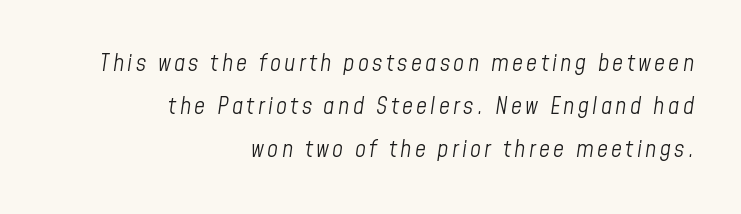
{"italic": "yes", "lean": "right", "slant_degrees": 8, "bold": "no", "underline": "no", "align": "right", "line_spacing_ratio": 1.79, "glyph_px": 24}
